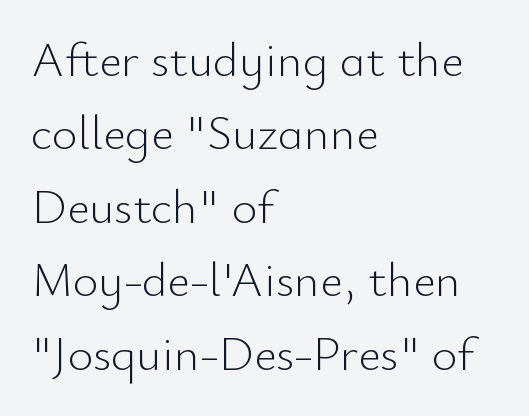
The image shows 49 px light sans-serif type, upright; set left-aligned, normal line spacing (1.5x), normal letter spacing, not underlined; low stroke contrast and a small x-height.
